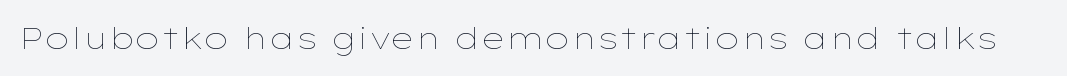
Q: Is the text bold? A: No.
Q: Is the text italic (slanted)? A: No, it is upright.
Q: Is the text underlined? A: No.
Q: Is the spacing between letters normal or unusually wide? A: Normal.
Q: Width (condensed, normal, or wide)? A: Wide.
Q: Stroke contrast? A: Low.
Q: x-height? A: Medium.
Q: Monospaced? A: No.
